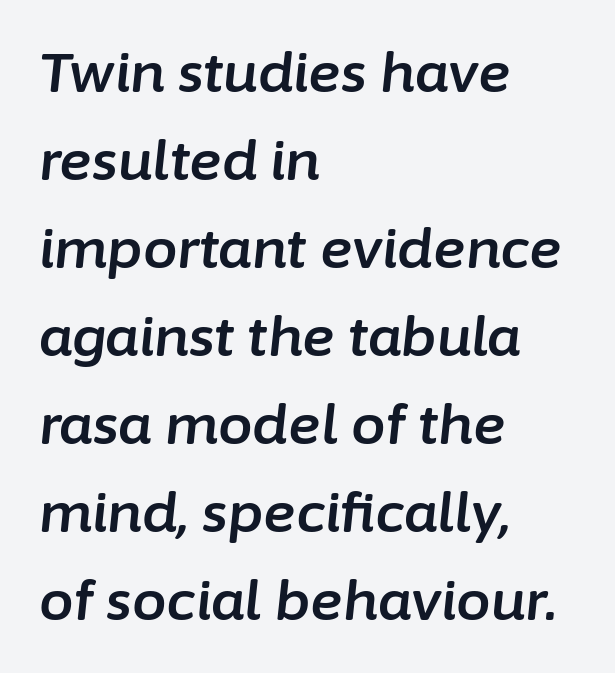
The image shows 55 px text type, italic (leaning right); set left-aligned, normal line spacing (1.6x), normal letter spacing, not underlined; low stroke contrast and a medium x-height.
